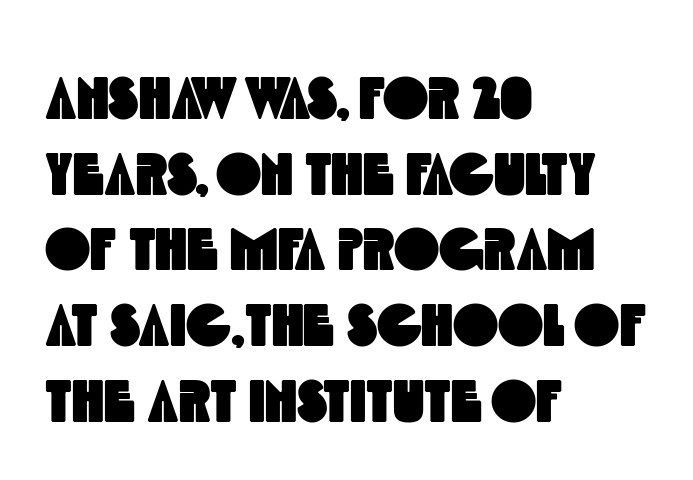
Lines of text with bare space underneath. These lines are rendered in a variable-pitch font. What kind of face is this? One without serifs — a sans. The tracking reads as untouched default to a designer's eye. Caption: multi-line text, flush left, ragged right.
